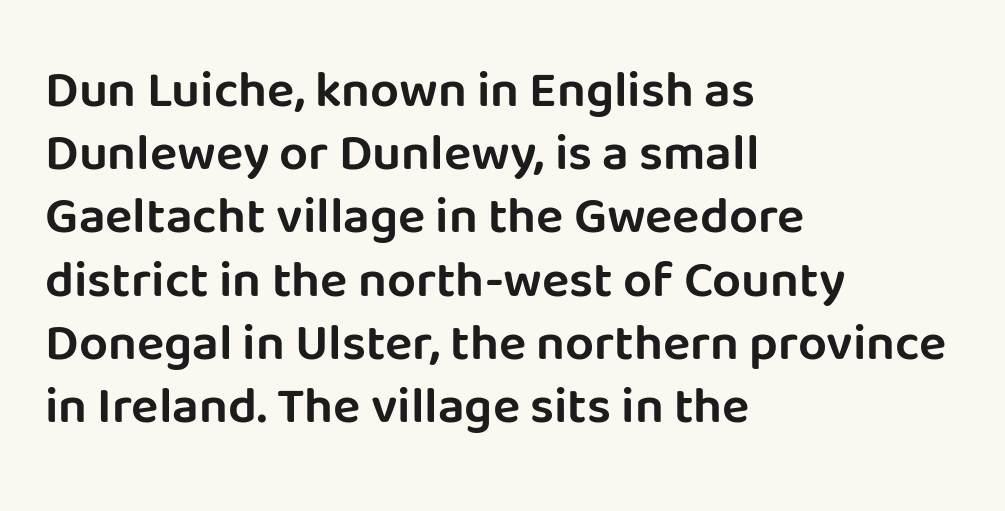
The image shows 51 px sans-serif type, upright; set left-aligned, line spacing 1.24x, normal letter spacing, not underlined; low stroke contrast and a large x-height.
